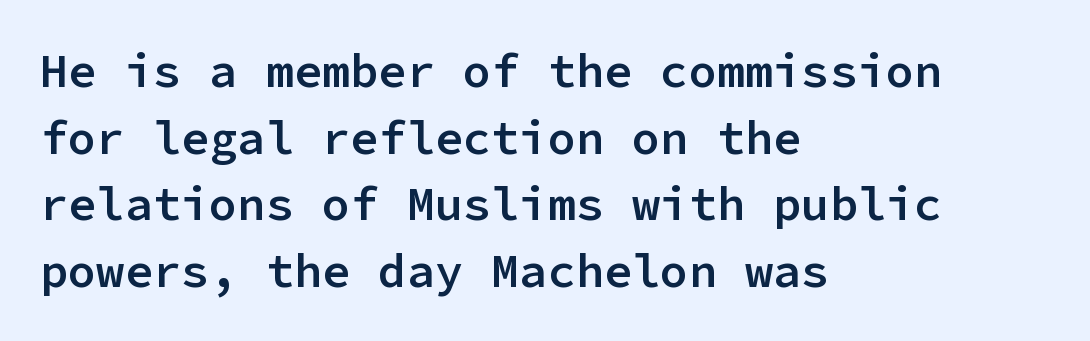
Is the letter spacing exaggerated? No — it looks like the ordinary default. The lines are quadded left. The glyphs are unaccompanied by any horizontal stroke below them. Heft: intermediate — a semibold.
